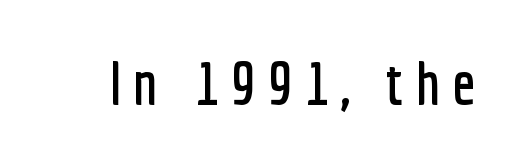
The image shows 60 px condensed sans-serif type, upright; set unusually wide letter spacing (+0.2 em), not underlined; low stroke contrast and a medium x-height.
